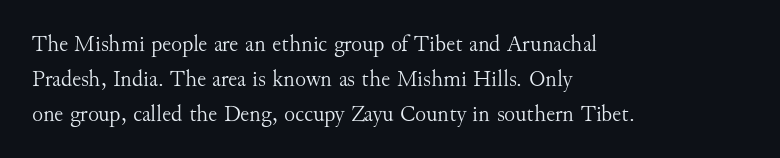
Q: Is the text bold? A: No.
Q: Is the text italic (slanted)? A: No, it is upright.
Q: Is the text underlined? A: No.
Q: How is the paragraph aligned? A: Left-aligned.
Q: Is the spacing between letters normal or unusually wide? A: Normal.
Q: Is the spacing between lines tight, normal or loose? A: Normal.
